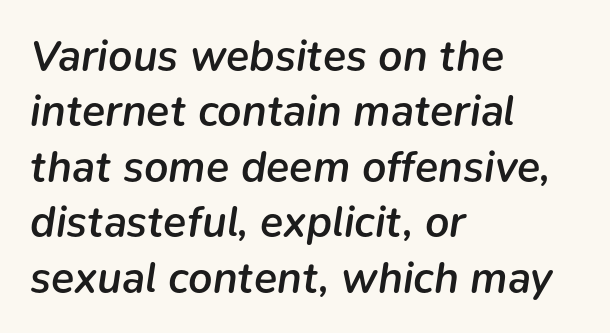
Letter spacing: default. Does the copy run flush right? No — it runs flush left. The face used here is a semibold: visibly heavier than regular, lighter than bold. This sample has the flowing, uneven cadence of proportional lettering.
